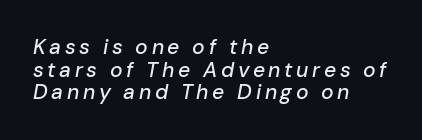
This sample trades vertical openness for compactness between lines. Check under the words: just untouched page. If you drew a ruler down the left edge, every line would touch it. Yep, that's italic — everything's leaning.
